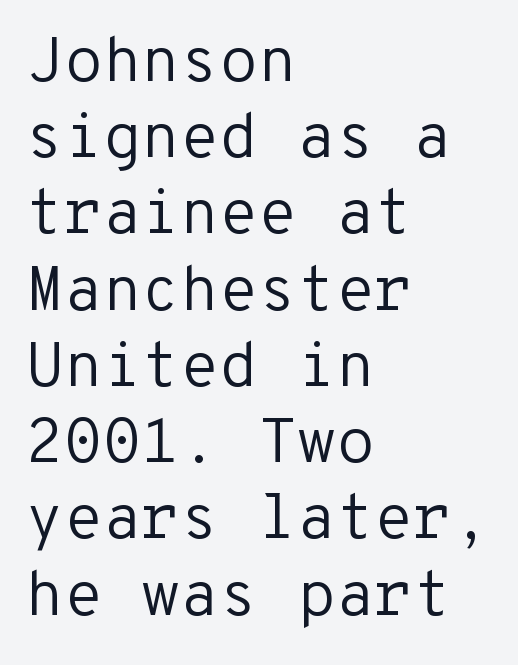
A bare baseline throughout the passage. Visually the block forms a straight wall on the left and a jagged coastline on the right. This reads as an unemphasized weight, regular at the heaviest. The rendering keeps characters at their native spacing. These lines are rendered in a fixed-pitch font.
